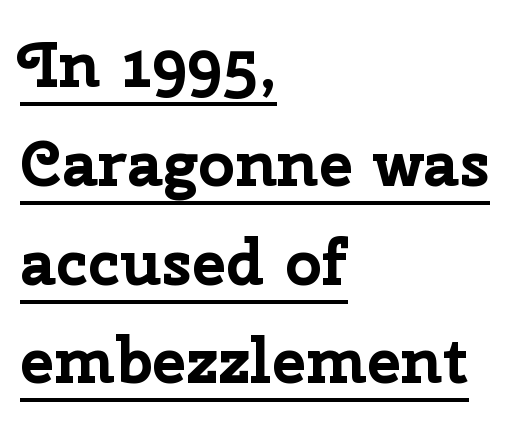
Q: Is the text bold? A: Yes.
Q: Is the text italic (slanted)? A: No, it is upright.
Q: Is the typeface a serif or a sans-serif typeface? A: Sans-serif.
Q: Is the text underlined? A: Yes.
Q: How is the paragraph aligned? A: Left-aligned.
Q: Is the spacing between letters normal or unusually wide? A: Normal.
Q: Is the spacing between lines tight, normal or loose? A: Normal.
Q: Width (condensed, normal, or wide)? A: Normal.
Q: Stroke contrast? A: Low.
Q: x-height? A: Medium.
Q: Monospaced? A: No.
